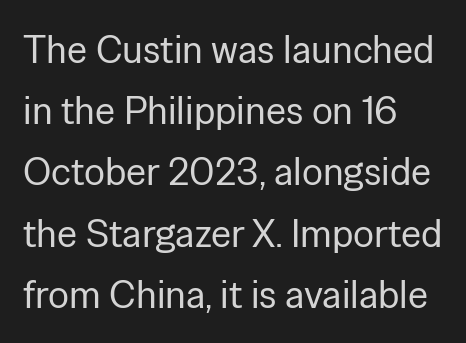
{"serif": "no", "italic": "no", "bold": "no", "weight": "regular", "width": "normal", "stroke_contrast": "low", "x_height": "medium", "monospaced": "no", "underline": "no", "align": "left", "line_spacing": "normal", "line_spacing_ratio": 1.57, "letter_spacing": "normal", "letter_spacing_em": 0.0, "glyph_px": 39}
